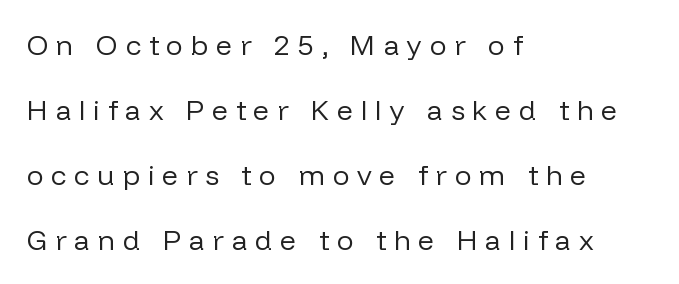
{"serif": "no", "italic": "no", "bold": "no", "weight": "regular", "width": "normal", "stroke_contrast": "low", "x_height": "medium", "monospaced": "no", "underline": "no", "align": "left", "line_spacing": "loose", "line_spacing_ratio": 2.32, "letter_spacing": "wide", "letter_spacing_em": 0.28, "glyph_px": 28}
